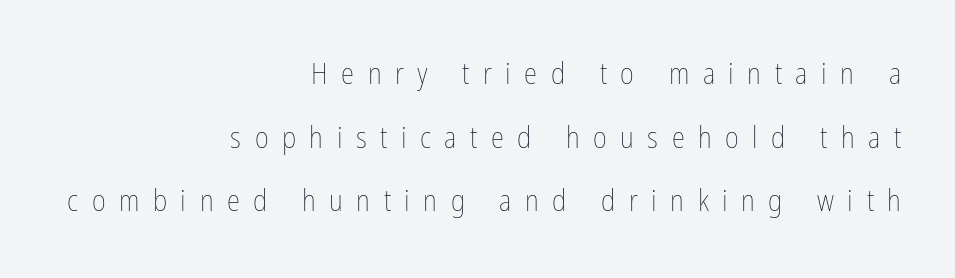
The image shows 30 px thin, condensed type, upright; set right-aligned, loose line spacing (2.12x), unusually wide letter spacing (+0.45 em), not underlined; low stroke contrast and a medium x-height.
